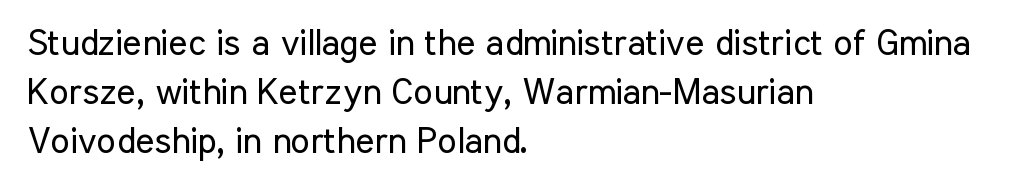
The image shows 36 px regular-weight, condensed sans-serif type, upright; set left-aligned, normal line spacing (1.36x), normal letter spacing, not underlined; low stroke contrast and a medium x-height.
